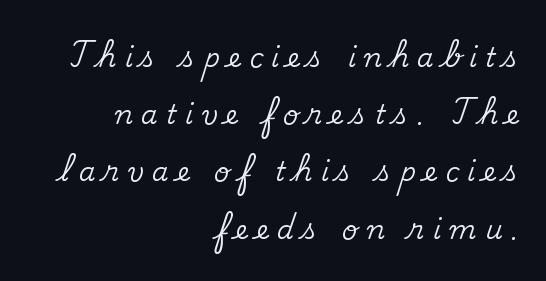
These lines stand farther apart than default settings would place them. The setting favours the right margin, as signatures and pull-quotes sometimes do. Honestly, there is no underline to notice here at all. Observe the wide spacing: letters keep a clear distance from each other.
